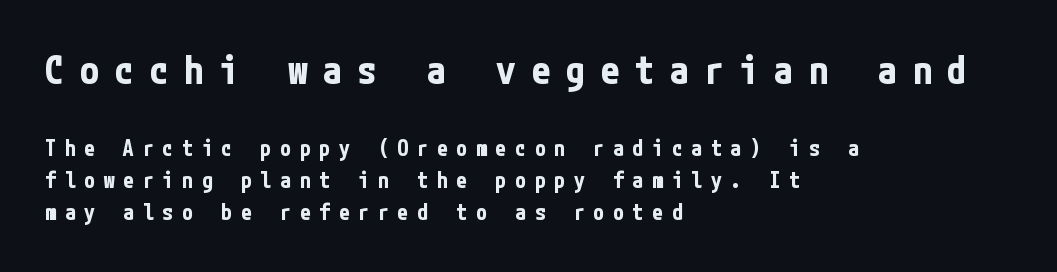
Q: Is the text bold? A: Yes.
Q: Is the text italic (slanted)? A: No, it is upright.
Q: Is the typeface a serif or a sans-serif typeface? A: Sans-serif.
Q: Is the text underlined? A: No.
Q: How is the paragraph aligned? A: Left-aligned.
Q: Is the spacing between letters normal or unusually wide? A: Unusually wide.
Q: Is the spacing between lines tight, normal or loose? A: Normal.
Q: Which block of text is set in a larger size, the first (top) or the second (bottom)? A: The first (top) one.
Q: Width (condensed, normal, or wide)? A: Condensed.
Q: Stroke contrast? A: Low.
Q: x-height? A: Medium.
